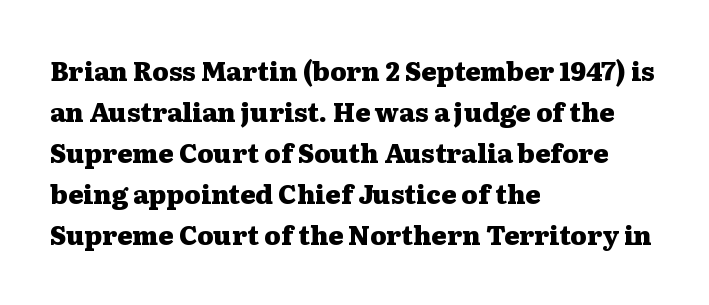
Standard letterfit; no display-style spreading of the glyphs. Compared with typical paragraphs, the rows here are spaced about the same. A bare baseline throughout the passage. Every stem runs plumb, perpendicular to the baseline. The typesetter chose a ragged-right arrangement here. The font is running at its bold setting.
